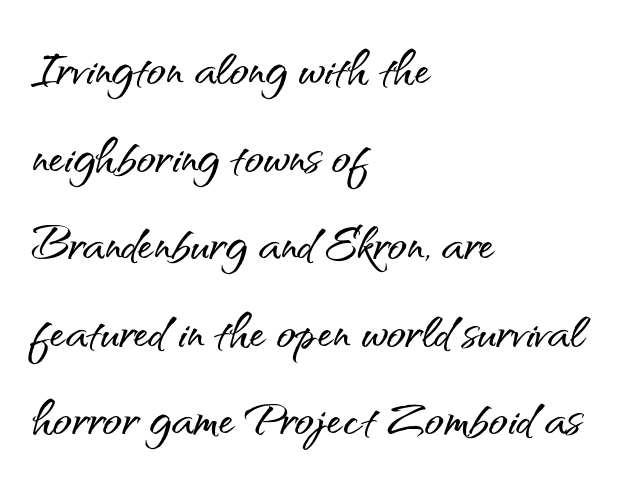
The image shows 63 px sans-serif type; set left-aligned, normal line spacing (1.39x), normal letter spacing, not underlined; medium stroke contrast and a small x-height.
